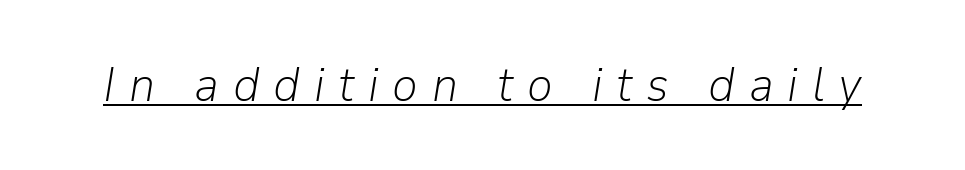
Q: Is the text bold? A: No.
Q: Is the text italic (slanted)? A: Yes, it leans right by about 9 degrees.
Q: Is the text underlined? A: Yes.
Q: Is the spacing between letters normal or unusually wide? A: Unusually wide.
Q: Width (condensed, normal, or wide)? A: Normal.
Q: Stroke contrast? A: Low.
Q: x-height? A: Medium.
Q: Monospaced? A: No.
